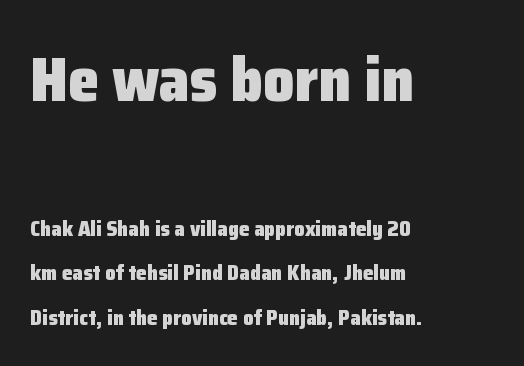
The image shows 62 px heavy sans-serif type, upright; set left-aligned, loose line spacing (2.13x), normal letter spacing, not underlined; the first (top) block is 2.95x larger; low stroke contrast and a medium x-height.
